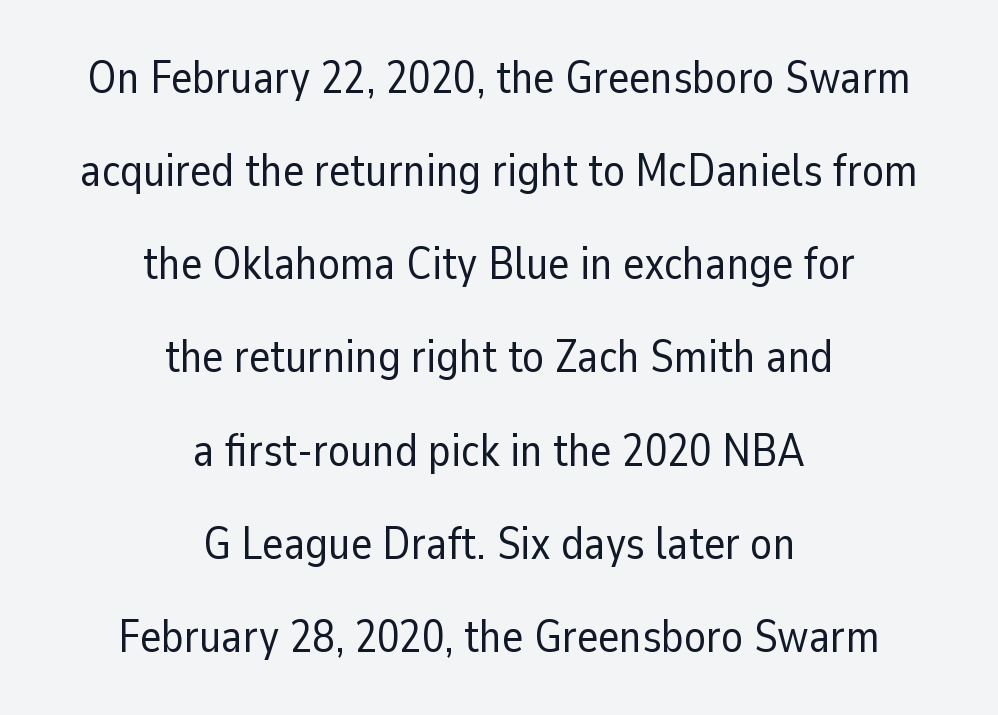
Q: Is the text bold? A: No.
Q: Is the text italic (slanted)? A: No, it is upright.
Q: Is the typeface a serif or a sans-serif typeface? A: Sans-serif.
Q: Is the text underlined? A: No.
Q: How is the paragraph aligned? A: Centered.
Q: Is the spacing between letters normal or unusually wide? A: Normal.
Q: Is the spacing between lines tight, normal or loose? A: Loose.
Q: Width (condensed, normal, or wide)? A: Normal.
Q: Stroke contrast? A: Low.
Q: x-height? A: Medium.
Q: Monospaced? A: No.
